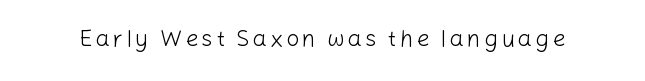
The image shows 23 px text type, upright; set not underlined.
